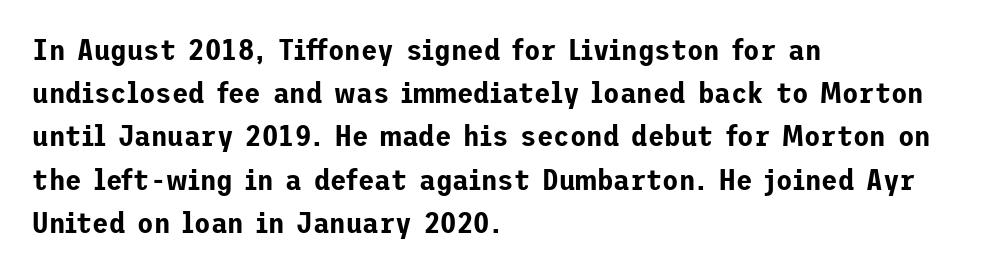
The image shows 30 px sans-serif type, upright; set left-aligned, normal line spacing (1.44x), normal letter spacing, not underlined; low stroke contrast and a medium x-height.
